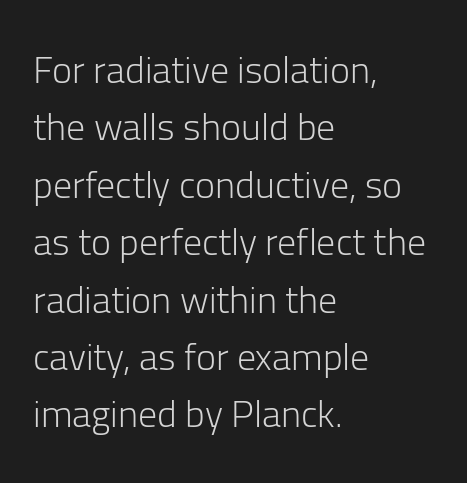
Q: Is the text bold? A: No.
Q: Is the text italic (slanted)? A: No, it is upright.
Q: Is the typeface a serif or a sans-serif typeface? A: Sans-serif.
Q: Is the text underlined? A: No.
Q: How is the paragraph aligned? A: Left-aligned.
Q: Is the spacing between letters normal or unusually wide? A: Normal.
Q: Is the spacing between lines tight, normal or loose? A: Normal.
Q: Width (condensed, normal, or wide)? A: Normal.
Q: Stroke contrast? A: Low.
Q: x-height? A: Medium.
Q: Monospaced? A: No.
